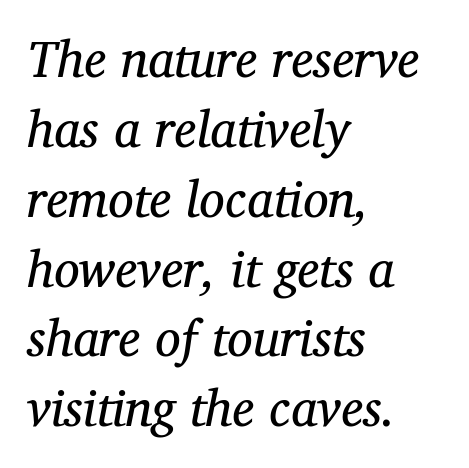
The image shows 51 px regular-weight serif type, italic (leaning right); set left-aligned, normal line spacing (1.37x), normal letter spacing, not underlined; medium stroke contrast and a medium x-height.
